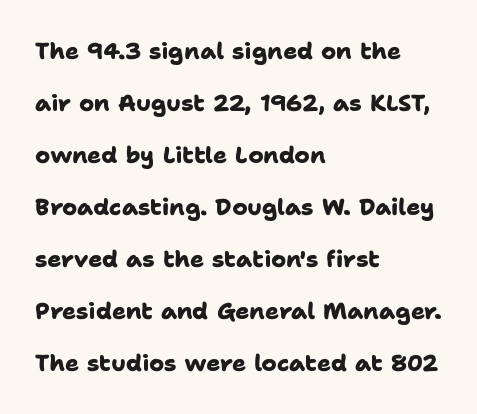
{"bold": "yes", "underline": "no", "align": "left", "line_spacing": "loose", "line_spacing_ratio": 2.26, "letter_spacing": "normal", "letter_spacing_em": 0.0, "glyph_px": 23}
